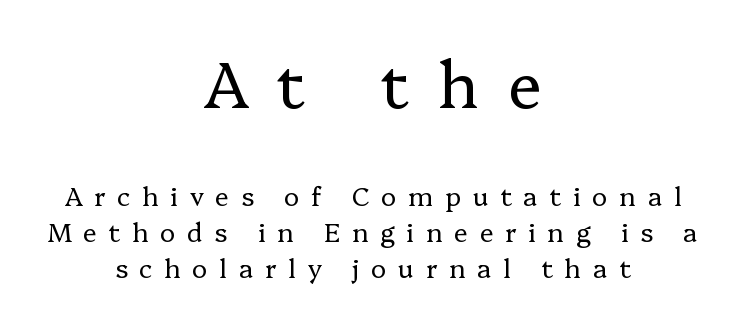
Q: Is the text bold? A: No.
Q: Is the text italic (slanted)? A: No, it is upright.
Q: Is the typeface a serif or a sans-serif typeface? A: Serif.
Q: Is the text underlined? A: No.
Q: How is the paragraph aligned? A: Centered.
Q: Is the spacing between letters normal or unusually wide? A: Unusually wide.
Q: Is the spacing between lines tight, normal or loose? A: Normal.
Q: Which block of text is set in a larger size, the first (top) or the second (bottom)? A: The first (top) one.
Q: Width (condensed, normal, or wide)? A: Normal.
Q: Stroke contrast? A: Low.
Q: x-height? A: Medium.
Q: Monospaced? A: No.
